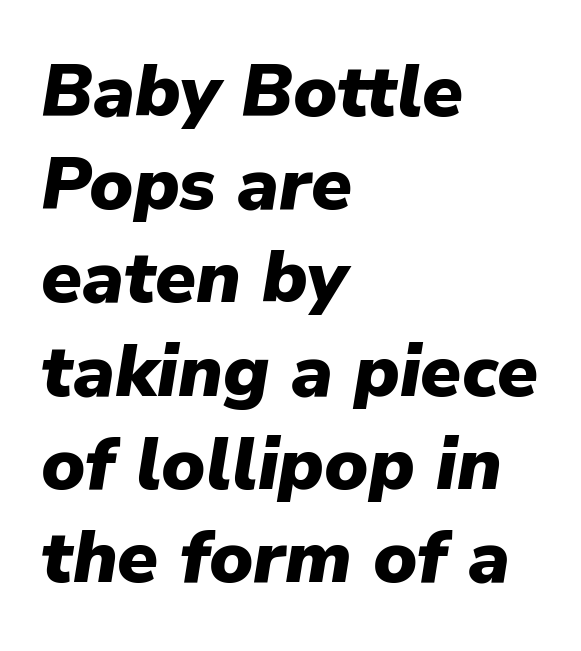
A typesetter would call this proportional, since set widths differ per character. It's the slanting kind of type. Honestly, the row spacing looks completely unremarkable. In terms of weight, the rendering is a true, heavy bold. The lines in this sample share a left origin and differ only in where they stop. Letters rest on an invisible, unmarked baseline.
